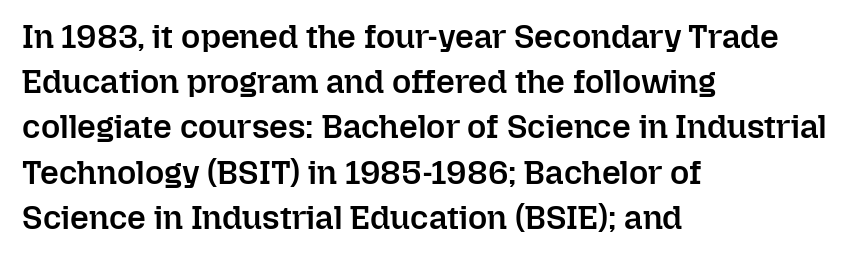
This sample uses an upright cut, with every glyph sitting square on the baseline. These lines are rendered in a variable-pitch font. The gaps between neighbouring characters are ordinary and unremarkable. Regarding leading, the lines here are spaced in the standard way.
